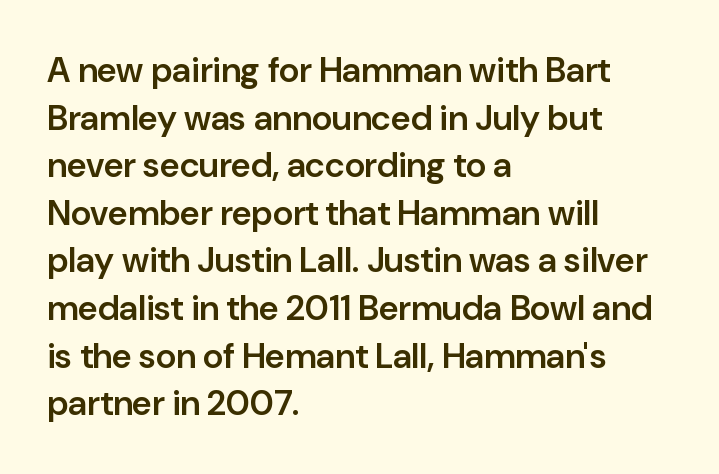
Q: Is the text bold? A: Semi-bold.
Q: Is the text italic (slanted)? A: No, it is upright.
Q: Is the typeface a serif or a sans-serif typeface? A: Sans-serif.
Q: Is the text underlined? A: No.
Q: How is the paragraph aligned? A: Left-aligned.
Q: Is the spacing between letters normal or unusually wide? A: Normal.
Q: Is the spacing between lines tight, normal or loose? A: Normal.
Q: Width (condensed, normal, or wide)? A: Normal.
Q: Stroke contrast? A: Low.
Q: x-height? A: Medium.
Q: Monospaced? A: No.
